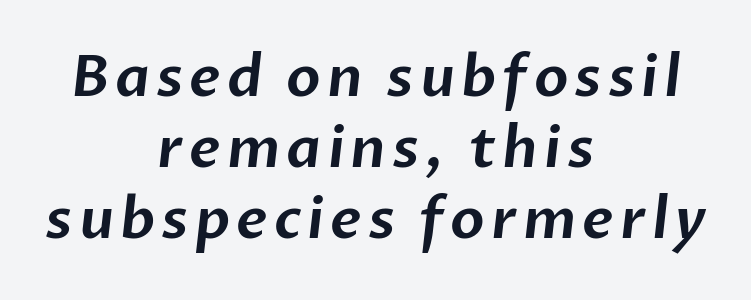
Q: Is the typeface a serif or a sans-serif typeface? A: Sans-serif.
Q: Is the text underlined? A: No.
Q: How is the paragraph aligned? A: Centered.
Q: Is the spacing between lines tight, normal or loose? A: Normal.
Q: Width (condensed, normal, or wide)? A: Normal.
Q: Stroke contrast? A: Low.
Q: x-height? A: Medium.
Q: Monospaced? A: No.
